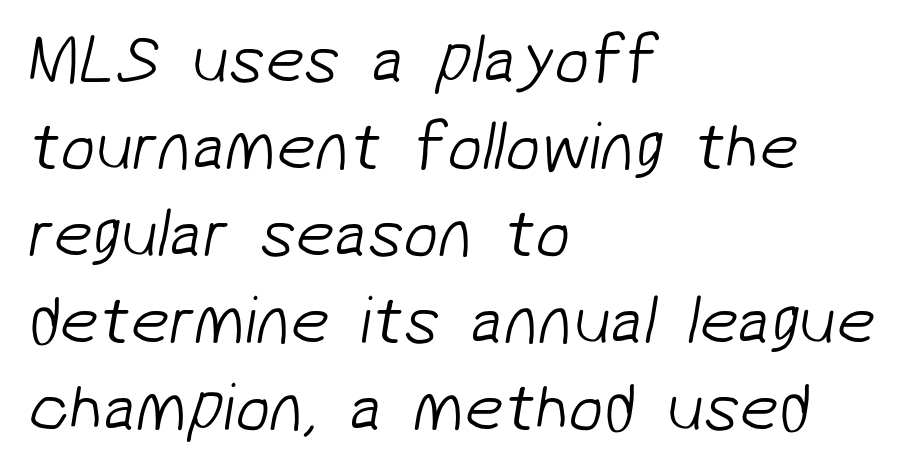
Q: Is the text bold? A: No.
Q: Is the typeface a serif or a sans-serif typeface? A: Sans-serif.
Q: Is the text underlined? A: No.
Q: How is the paragraph aligned? A: Left-aligned.
Q: Is the spacing between letters normal or unusually wide? A: Normal.
Q: Is the spacing between lines tight, normal or loose? A: Normal.
Q: Width (condensed, normal, or wide)? A: Normal.
Q: Stroke contrast? A: Low.
Q: x-height? A: Medium.
Q: Monospaced? A: No.
